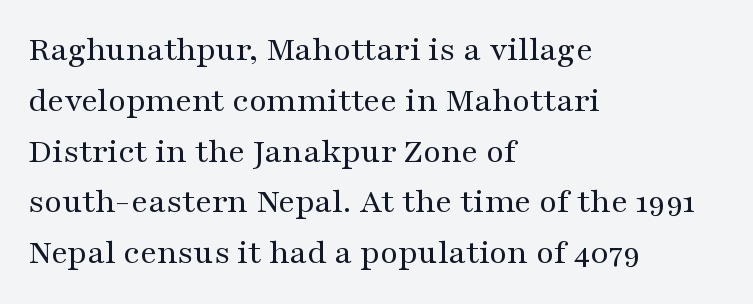
Q: Is the text bold? A: No.
Q: Is the text italic (slanted)? A: No, it is upright.
Q: Is the typeface a serif or a sans-serif typeface? A: Serif.
Q: Is the text underlined? A: No.
Q: How is the paragraph aligned? A: Left-aligned.
Q: Is the spacing between letters normal or unusually wide? A: Normal.
Q: Is the spacing between lines tight, normal or loose? A: Normal.
Q: Width (condensed, normal, or wide)? A: Wide.
Q: Stroke contrast? A: Medium.
Q: x-height? A: Medium.
Q: Monospaced? A: No.
